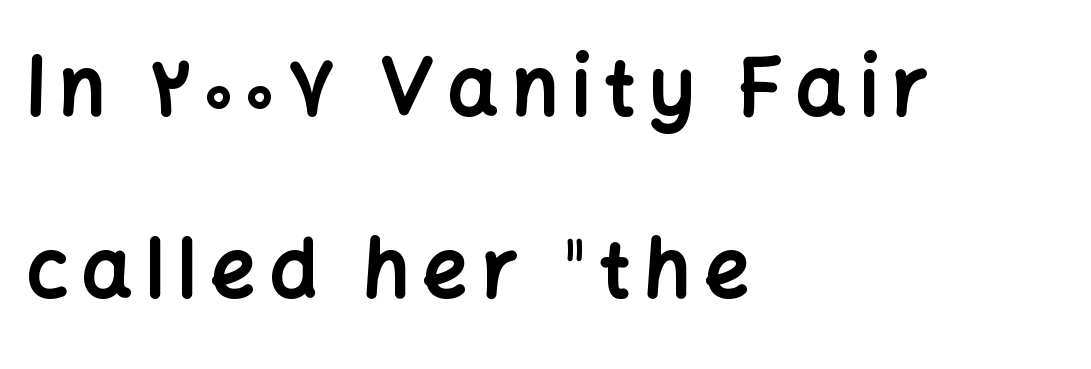
{"serif": "no", "italic": "no", "bold": "yes", "weight": "bold", "width": "normal", "stroke_contrast": "low", "x_height": "medium", "monospaced": "no", "underline": "no", "align": "left", "line_spacing": "loose", "line_spacing_ratio": 2.31, "glyph_px": 79}
